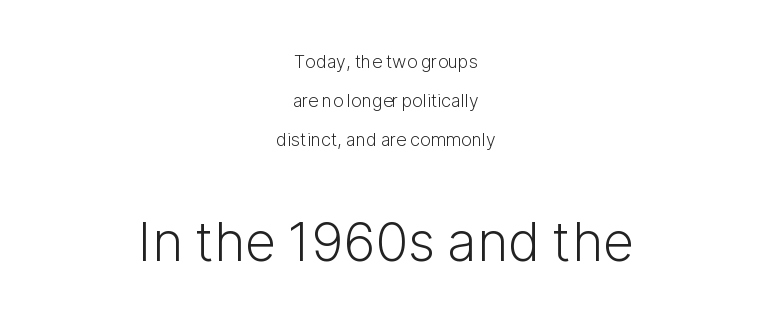
Q: Is the text bold? A: No.
Q: Is the text italic (slanted)? A: No, it is upright.
Q: Is the typeface a serif or a sans-serif typeface? A: Sans-serif.
Q: Is the text underlined? A: No.
Q: How is the paragraph aligned? A: Centered.
Q: Is the spacing between letters normal or unusually wide? A: Normal.
Q: Is the spacing between lines tight, normal or loose? A: Loose.
Q: Which block of text is set in a larger size, the first (top) or the second (bottom)? A: The second (bottom) one.
Q: Width (condensed, normal, or wide)? A: Normal.
Q: Stroke contrast? A: Low.
Q: x-height? A: Medium.
Q: Monospaced? A: No.
